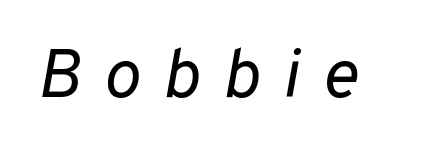
The font is comparable to plain body text, perhaps lighter. Observe the lean: these are italic letterforms. The space directly below the letters is spotless. Proportional: the letters do not fall into vertical columns. Glyph-to-glyph distance is far greater than everyday printed text.
